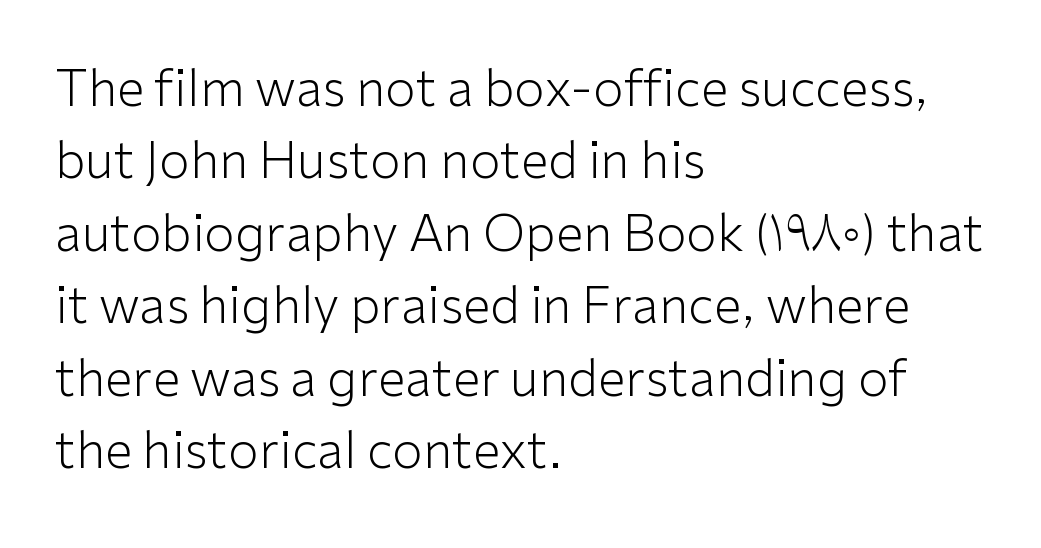
{"serif": "no", "italic": "no", "bold": "no", "weight": "light", "width": "normal", "stroke_contrast": "low", "x_height": "medium", "monospaced": "no", "underline": "no", "align": "left", "line_spacing": "normal", "line_spacing_ratio": 1.45, "letter_spacing": "normal", "letter_spacing_em": 0.0, "glyph_px": 50}
